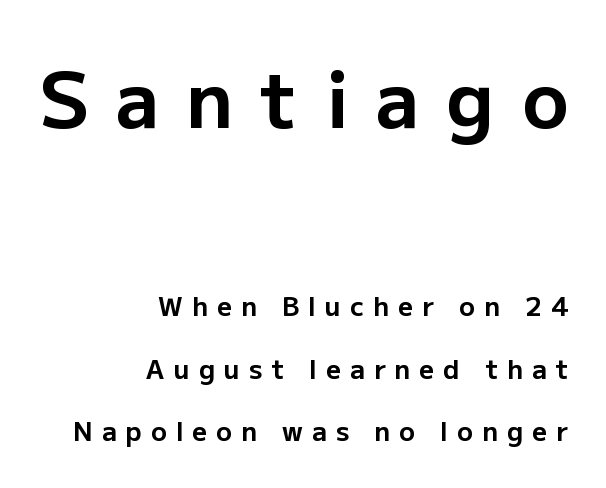
The space directly below the letters is spotless. Of the two passages, the one on top uses the larger point size. The passage shown is typed in a proportional face where columns would drift. This sample uses expanded letter spacing, leaving extra air between glyphs. The rendering uses a large line-height, opening up the rows. Casual observation: everything's shoved over to the right.
